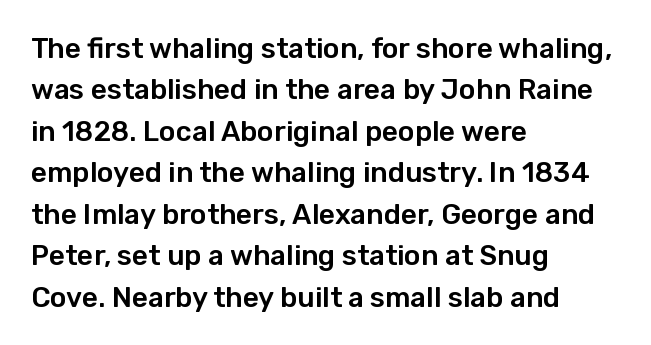
{"serif": "no", "italic": "no", "width": "normal", "stroke_contrast": "low", "x_height": "medium", "monospaced": "no", "underline": "no", "align": "left", "line_spacing": "normal", "line_spacing_ratio": 1.48, "letter_spacing": "normal", "letter_spacing_em": 0.0, "glyph_px": 28}
